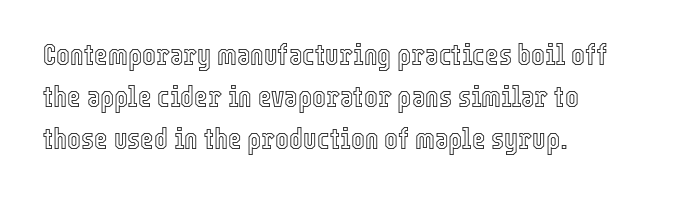
Q: Is the text italic (slanted)? A: No, it is upright.
Q: Is the text underlined? A: No.
Q: How is the paragraph aligned? A: Left-aligned.
Q: Is the spacing between letters normal or unusually wide? A: Normal.
Q: Is the spacing between lines tight, normal or loose? A: Normal.
Q: Width (condensed, normal, or wide)? A: Condensed.
Q: x-height? A: Medium.
Q: Monospaced? A: No.
